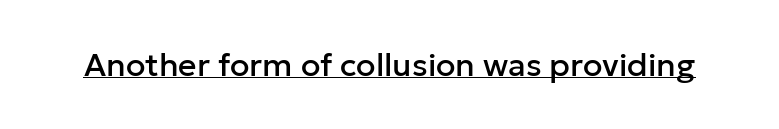
How are the letters spaced? Ordinarily, with no added tracking. Unlike a traditional serif, this face leaves its strokes unadorned. The letters stand upright; this is a roman face. The face used here appears with an underline applied.
